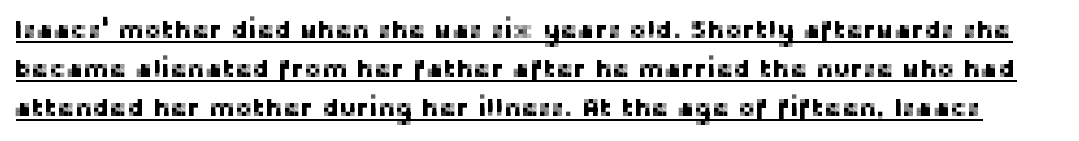
The axis of the letterforms is exactly vertical. If you measured baseline to baseline, you'd find a middling distance. Decoration check: the copy is underlined. The face used here is rendered with its standard letterfit.
